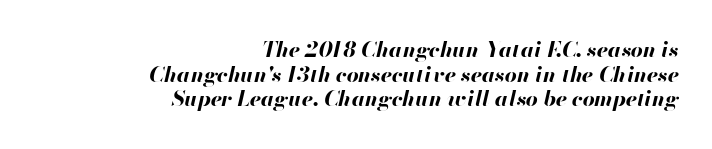
The image shows 21 px bold type, italic (leaning right); set right-aligned, line spacing 1.17x, normal letter spacing, not underlined.
